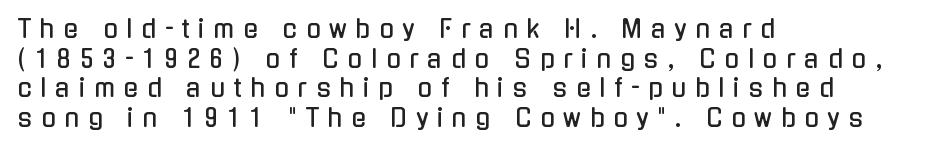
The image shows 24 px text type, upright; set left-aligned, line spacing 1.23x, unusually wide letter spacing (+0.37 em), not underlined.
